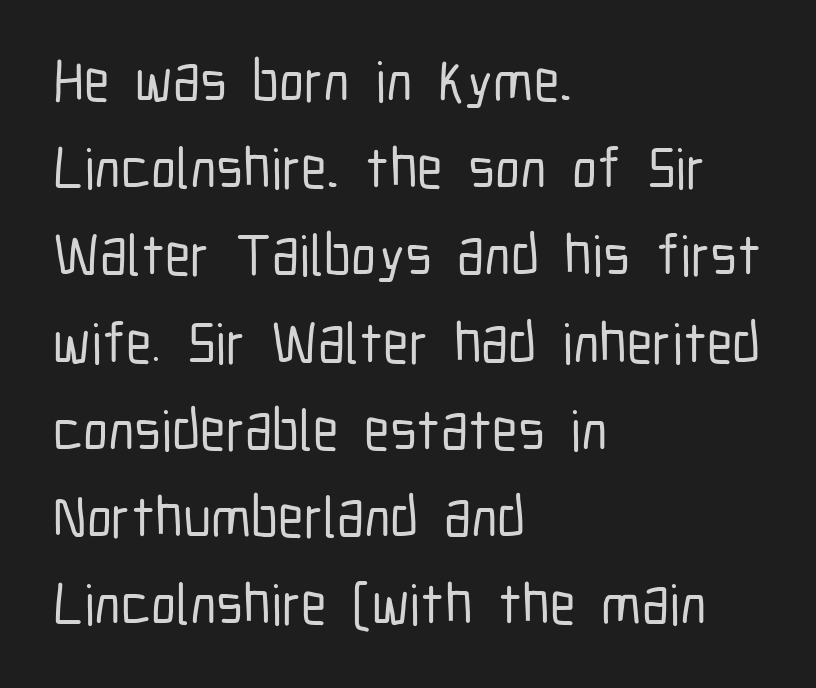
Q: Is the text italic (slanted)? A: No, it is upright.
Q: Is the typeface a serif or a sans-serif typeface? A: Sans-serif.
Q: Is the text underlined? A: No.
Q: How is the paragraph aligned? A: Left-aligned.
Q: Is the spacing between letters normal or unusually wide? A: Normal.
Q: Is the spacing between lines tight, normal or loose? A: Normal.
Q: Width (condensed, normal, or wide)? A: Condensed.
Q: Stroke contrast? A: Low.
Q: x-height? A: Medium.
Q: Monospaced? A: No.
